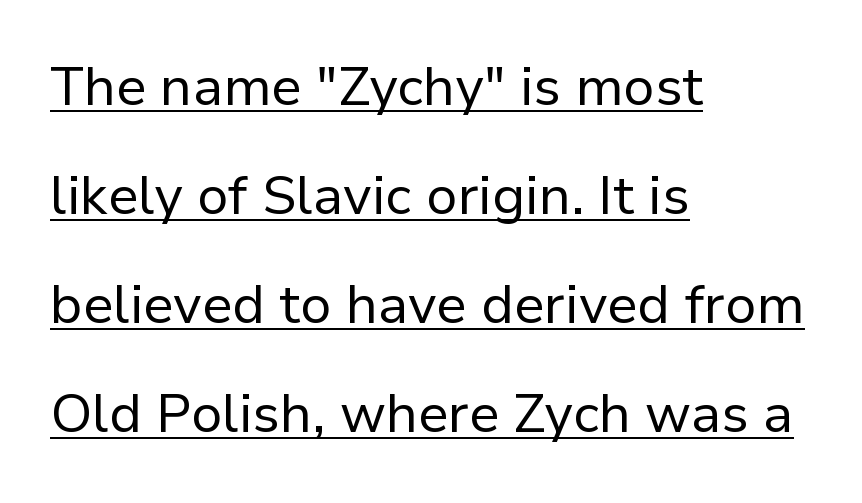
{"serif": "no", "italic": "no", "bold": "no", "weight": "regular", "width": "normal", "stroke_contrast": "low", "x_height": "medium", "monospaced": "no", "underline": "yes", "align": "left", "line_spacing": "loose", "line_spacing_ratio": 2.02, "letter_spacing": "normal", "letter_spacing_em": 0.0, "glyph_px": 54}
